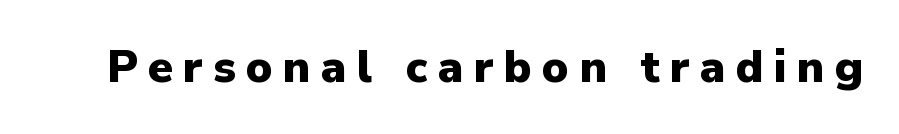
The image shows 45 px heavy sans-serif type, upright; set unusually wide letter spacing (+0.23 em), not underlined; low stroke contrast and a medium x-height.
